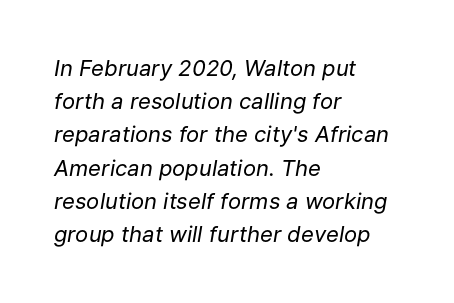
{"italic": "yes", "lean": "right", "slant_degrees": 9, "bold": "no", "underline": "no", "align": "left", "line_spacing": "normal", "line_spacing_ratio": 1.51, "letter_spacing": "normal", "letter_spacing_em": 0.0, "glyph_px": 22}
